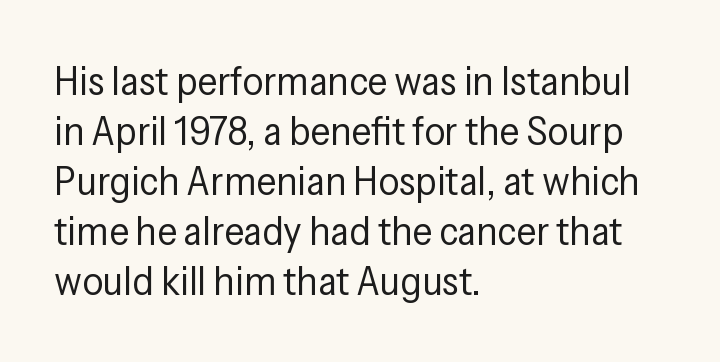
Q: Is the text bold? A: No.
Q: Is the text italic (slanted)? A: No, it is upright.
Q: Is the typeface a serif or a sans-serif typeface? A: Sans-serif.
Q: Is the text underlined? A: No.
Q: How is the paragraph aligned? A: Left-aligned.
Q: Is the spacing between letters normal or unusually wide? A: Normal.
Q: Width (condensed, normal, or wide)? A: Condensed.
Q: Stroke contrast? A: Low.
Q: x-height? A: Medium.
Q: Monospaced? A: No.
